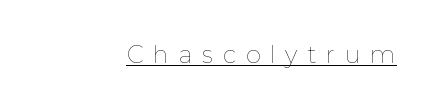
Q: Is the text bold? A: No.
Q: Is the text italic (slanted)? A: No, it is upright.
Q: Is the text underlined? A: Yes.
Q: Is the spacing between letters normal or unusually wide? A: Unusually wide.
